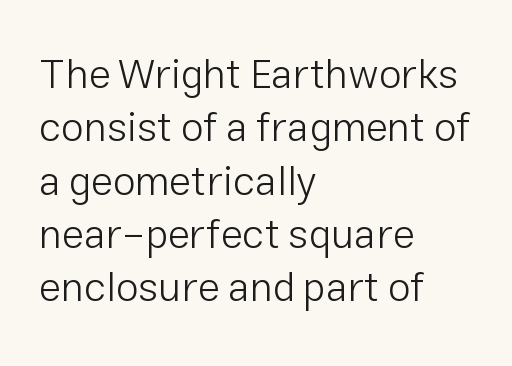
Q: Is the text bold? A: No.
Q: Is the text italic (slanted)? A: No, it is upright.
Q: Is the typeface a serif or a sans-serif typeface? A: Sans-serif.
Q: Is the text underlined? A: No.
Q: How is the paragraph aligned? A: Left-aligned.
Q: Is the spacing between letters normal or unusually wide? A: Normal.
Q: Is the spacing between lines tight, normal or loose? A: Normal.
Q: Width (condensed, normal, or wide)? A: Normal.
Q: Stroke contrast? A: Low.
Q: x-height? A: Medium.
Q: Monospaced? A: No.
